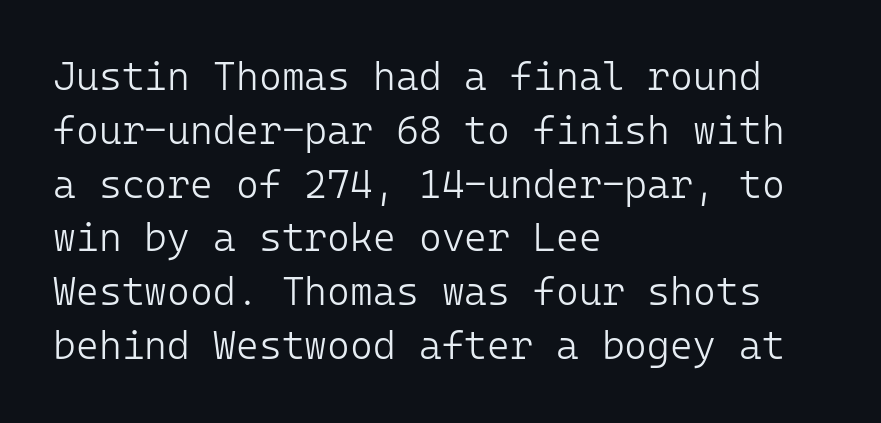
Nope, no serifs anywhere on these letters. One-word summary of the alignment: left. The passage shown has conventional tracking throughout. Vertical strokes here are truly vertical. Heft: none added — not bold.
